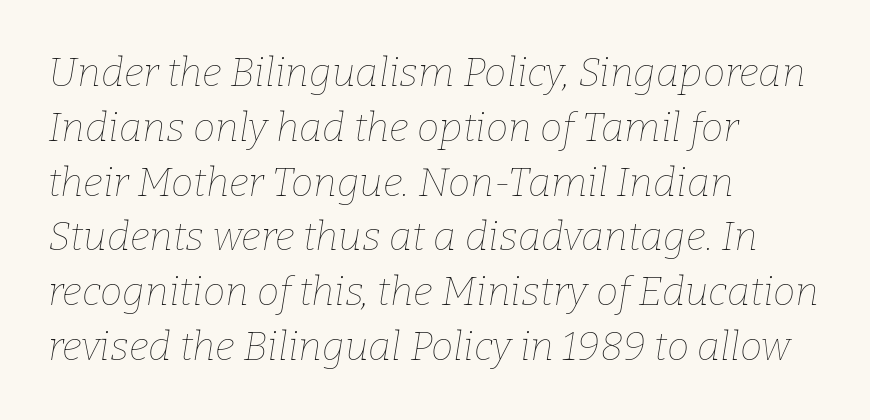
Q: Is the text bold? A: No.
Q: Is the text italic (slanted)? A: Yes, it leans right by about 9 degrees.
Q: Is the text underlined? A: No.
Q: How is the paragraph aligned? A: Left-aligned.
Q: Is the spacing between letters normal or unusually wide? A: Normal.
Q: Is the spacing between lines tight, normal or loose? A: Normal.
Q: Width (condensed, normal, or wide)? A: Normal.
Q: Stroke contrast? A: Low.
Q: x-height? A: Medium.
Q: Monospaced? A: No.
